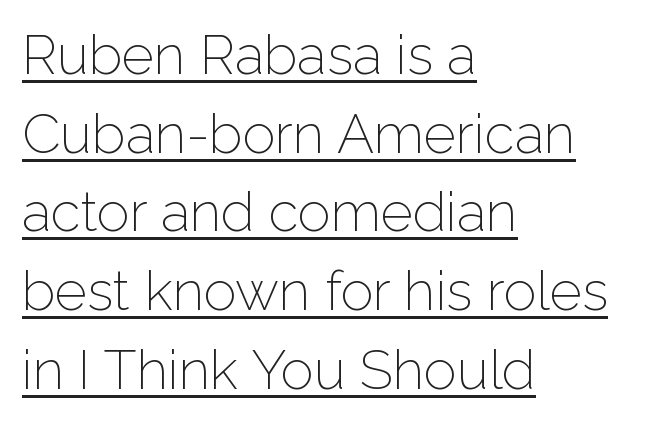
Each stroke keeps to a modest, everyday thickness or less. Compared with typical paragraphs, the rows here are spaced about the same. The letters advance in unequal steps, a hallmark of proportional type. Caption: lettering with a line underneath.
